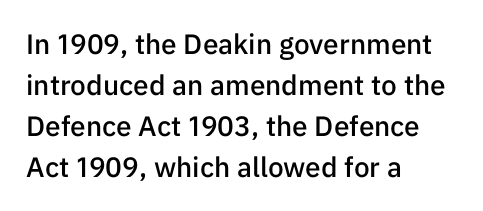
Q: Is the text bold? A: Semi-bold.
Q: Is the text italic (slanted)? A: No, it is upright.
Q: Is the typeface a serif or a sans-serif typeface? A: Sans-serif.
Q: Is the text underlined? A: No.
Q: How is the paragraph aligned? A: Left-aligned.
Q: Is the spacing between letters normal or unusually wide? A: Normal.
Q: Is the spacing between lines tight, normal or loose? A: Normal.
Q: Width (condensed, normal, or wide)? A: Normal.
Q: Stroke contrast? A: Low.
Q: x-height? A: Medium.
Q: Monospaced? A: No.
